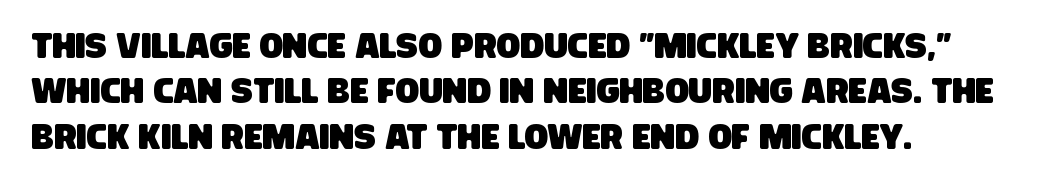
Q: Is the typeface a serif or a sans-serif typeface? A: Sans-serif.
Q: Is the text underlined? A: No.
Q: How is the paragraph aligned? A: Left-aligned.
Q: Is the spacing between letters normal or unusually wide? A: Normal.
Q: Is the spacing between lines tight, normal or loose? A: Normal.
Q: Width (condensed, normal, or wide)? A: Condensed.
Q: Stroke contrast? A: Low.
Q: x-height? A: Large.
Q: Monospaced? A: No.
